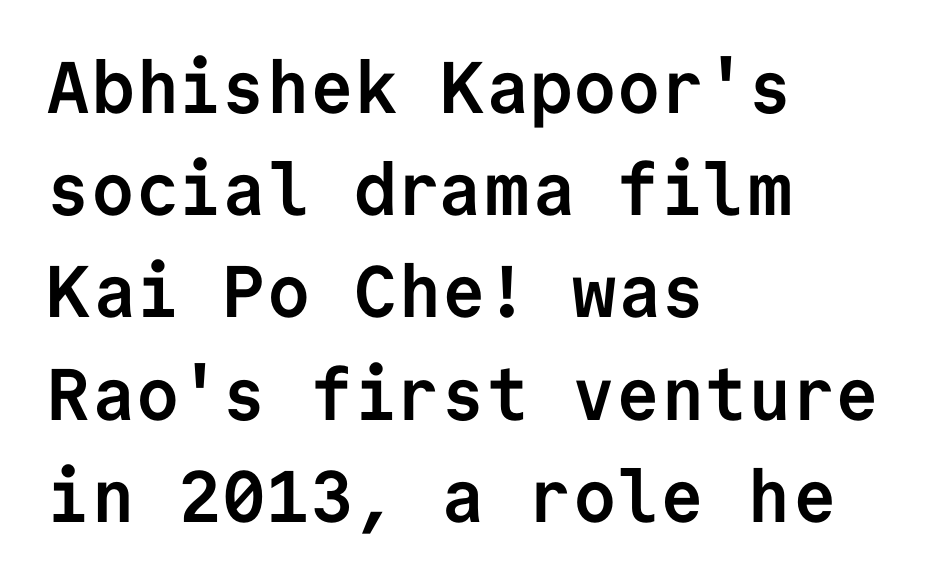
Q: Is the text bold? A: Yes.
Q: Is the text italic (slanted)? A: No, it is upright.
Q: Is the typeface a serif or a sans-serif typeface? A: Sans-serif.
Q: Is the text underlined? A: No.
Q: How is the paragraph aligned? A: Left-aligned.
Q: Is the spacing between letters normal or unusually wide? A: Normal.
Q: Is the spacing between lines tight, normal or loose? A: Normal.
Q: Width (condensed, normal, or wide)? A: Normal.
Q: Stroke contrast? A: Low.
Q: x-height? A: Medium.
Q: Monospaced? A: Yes.
